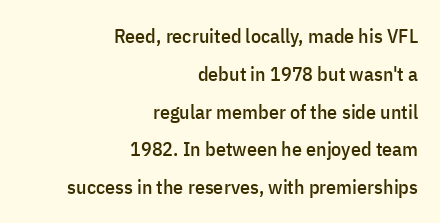
{"italic": "no", "underline": "no", "align": "right", "line_spacing_ratio": 1.89, "letter_spacing": "normal", "letter_spacing_em": 0.0, "glyph_px": 20}
